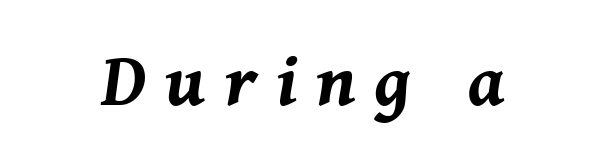
Each glyph is drawn with heavy, bold strokes. Looks like regular typesetting: each glyph gets only the width it needs. The specimen omits any rule beneath the text block's lines. The rendering applies a slant to the glyphs. You could only call the tracking loose — the letters float apart.
